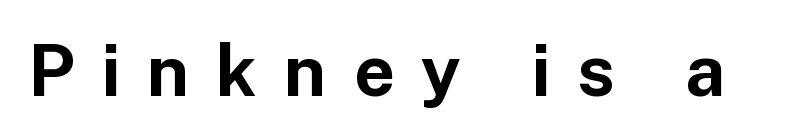
Q: Is the text bold? A: Yes.
Q: Is the text italic (slanted)? A: No, it is upright.
Q: Is the typeface a serif or a sans-serif typeface? A: Sans-serif.
Q: Is the text underlined? A: No.
Q: Is the spacing between letters normal or unusually wide? A: Unusually wide.
Q: Width (condensed, normal, or wide)? A: Normal.
Q: Stroke contrast? A: Low.
Q: x-height? A: Medium.
Q: Monospaced? A: No.
